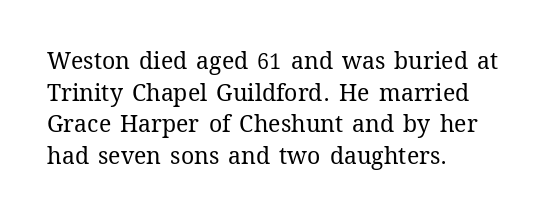
The strokes are not fattened; the text isn't bold. Beneath every word, the page is bare. Every row of glyphs begins at an identical x-position on the left. In terms of posture, this sample is upright.
